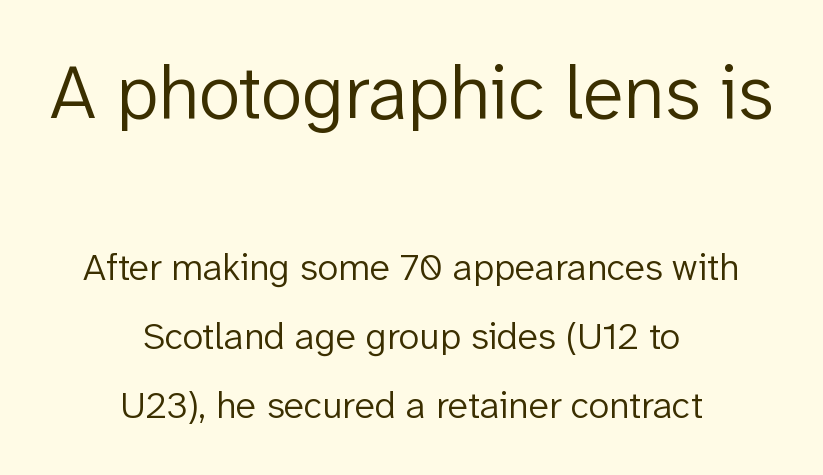
Q: Is the text bold? A: No.
Q: Is the text italic (slanted)? A: No, it is upright.
Q: Is the typeface a serif or a sans-serif typeface? A: Sans-serif.
Q: Is the text underlined? A: No.
Q: How is the paragraph aligned? A: Centered.
Q: Is the spacing between letters normal or unusually wide? A: Normal.
Q: Which block of text is set in a larger size, the first (top) or the second (bottom)? A: The first (top) one.
Q: Width (condensed, normal, or wide)? A: Normal.
Q: Stroke contrast? A: Low.
Q: x-height? A: Medium.
Q: Monospaced? A: No.
